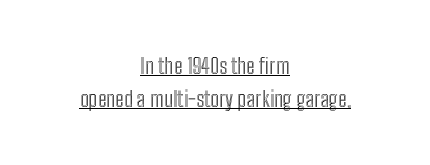
The image shows 22 px text type, upright; set centered, normal line spacing (1.51x), normal letter spacing, underlined.
